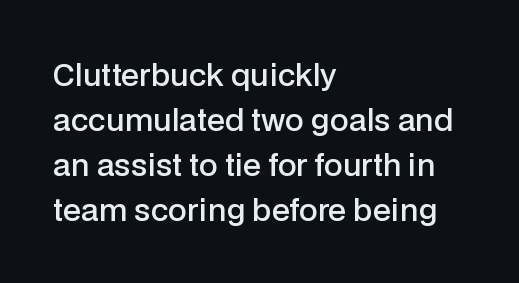
This rendering employs a face without finishing strokes, i.e., a sans-serif. The ragged edge is on the right, which tells us the setting is flush left. The passage shown has conventional tracking throughout. Reading down the column, the eye jumps a familiar distance to each next line. Do the letters lean? They stand straight. This is the in-between weight designers call semibold or demi.
